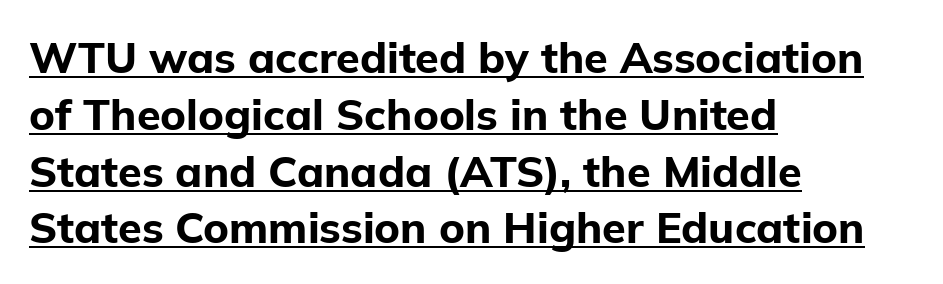
Underline: present. The rendering uses natural spacing where letterforms have individual widths. Each letter's strokes conclude bluntly, with no projecting serifs. Upright lettering throughout. The glyphs have the mass of a bold cut. Regular leading.
